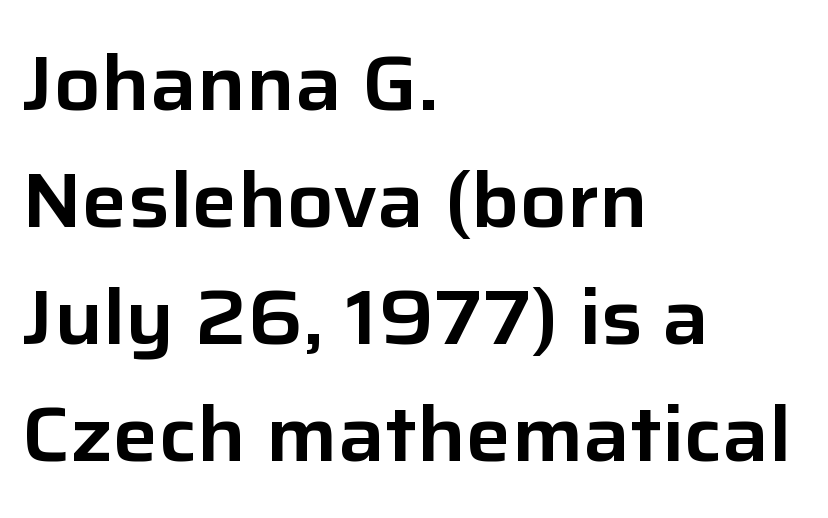
The typography opts for an upright posture over an oblique one. The line-height multiplier appears to be the usual default. The space beneath each line is pristine and unruled. These lines are set flush left with a ragged right edge.
